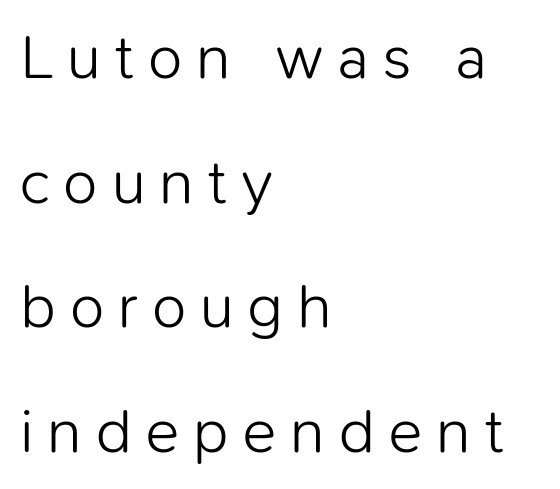
Stroke mass is kept to a normal reading level or below. Visually the block forms a straight wall on the left and a jagged coastline on the right. The font family rendered here belongs to the sans-serif group. Is this a fixed-width face? No — the glyphs have proportional, varying widths. A clean baseline with only descenders dipping below it. The space between consecutive lines is lavish.
